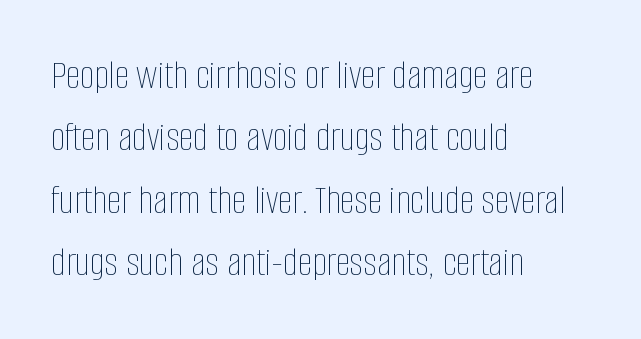
The type is set solid horizontally, with unmodified tracking. Vertically, the passage feels balanced, rows spaced as you'd expect. A typesetter would mark this as roman, not italic. Descenders are the only things crossing below the line. A light-to-regular cut is what we see here.
